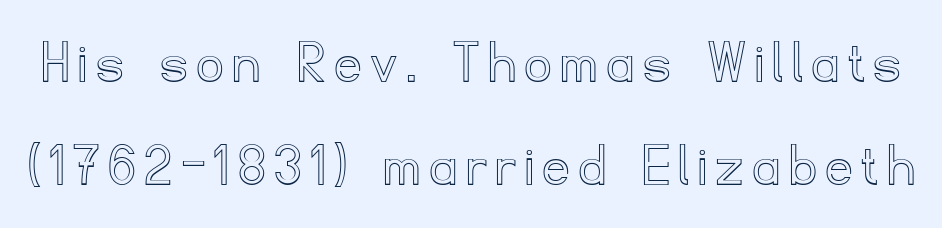
These lines were composed using upright roman letters. This sample has the flowing, uneven cadence of proportional lettering. Nobody drew a line under any word here. The rendering uses a moderate line-height, typical for paragraphs.
